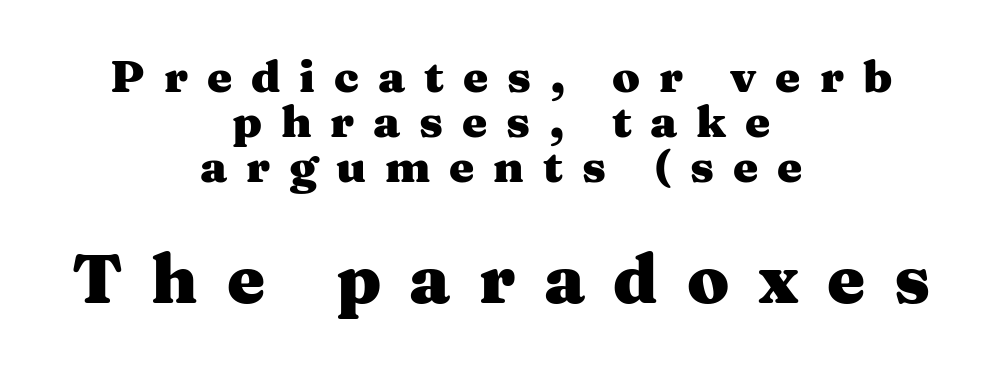
Q: Is the text bold? A: Yes.
Q: Is the text italic (slanted)? A: No, it is upright.
Q: Is the typeface a serif or a sans-serif typeface? A: Serif.
Q: Is the text underlined? A: No.
Q: How is the paragraph aligned? A: Centered.
Q: Is the spacing between letters normal or unusually wide? A: Unusually wide.
Q: Is the spacing between lines tight, normal or loose? A: Tight.
Q: Which block of text is set in a larger size, the first (top) or the second (bottom)? A: The second (bottom) one.
Q: Width (condensed, normal, or wide)? A: Wide.
Q: Stroke contrast? A: Medium.
Q: x-height? A: Medium.
Q: Monospaced? A: No.
